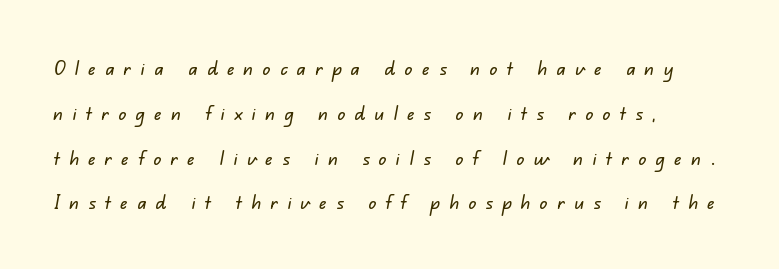
The image shows 20 px text type; set loose line spacing (2.24x), unusually wide letter spacing (+0.46 em), not underlined.
